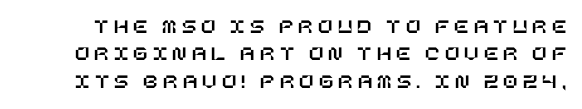
Each row of text sits above clean, open space. The type is letterspaced generously, with wide tracking. If you measured baseline to baseline, you'd find a middling distance. It's the straight-up-and-down kind of type.
